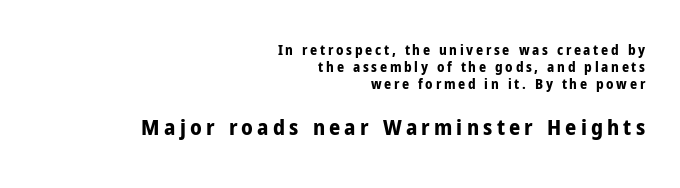
{"italic": "no", "bold": "yes", "underline": "no", "align": "right", "line_spacing_ratio": 1.23, "larger_block": "second", "size_ratio": 1.57, "glyph_px": 22}
